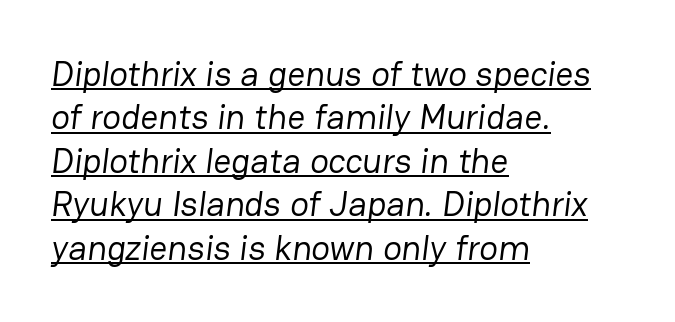
The image shows 35 px regular-weight sans-serif type; set left-aligned, line spacing 1.24x, normal letter spacing, underlined; low stroke contrast and a medium x-height.
